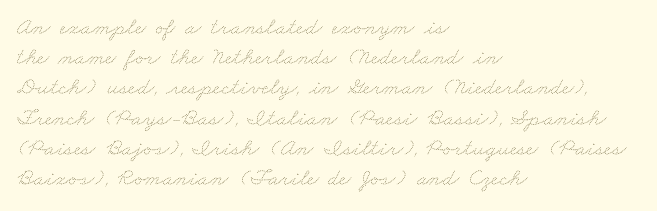
The space beneath each line is pristine and unruled. Leftover space on each line is placed entirely after the last word. The letters sit at their default tracking, neither squeezed nor spread. What's the leading like? Ordinary, nothing unusual.
